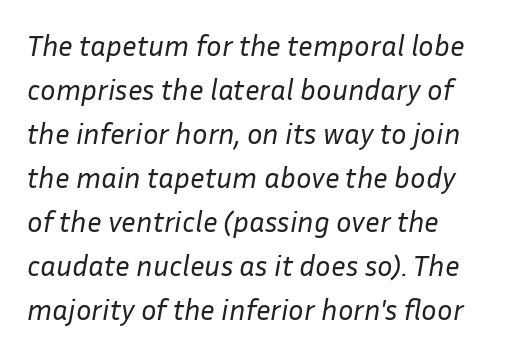
Q: Is the text bold? A: No.
Q: Is the text italic (slanted)? A: Yes, it leans right by about 10 degrees.
Q: Is the text underlined? A: No.
Q: Is the spacing between letters normal or unusually wide? A: Normal.
Q: Is the spacing between lines tight, normal or loose? A: Normal.
Q: Width (condensed, normal, or wide)? A: Normal.
Q: Stroke contrast? A: Low.
Q: x-height? A: Medium.
Q: Monospaced? A: No.
